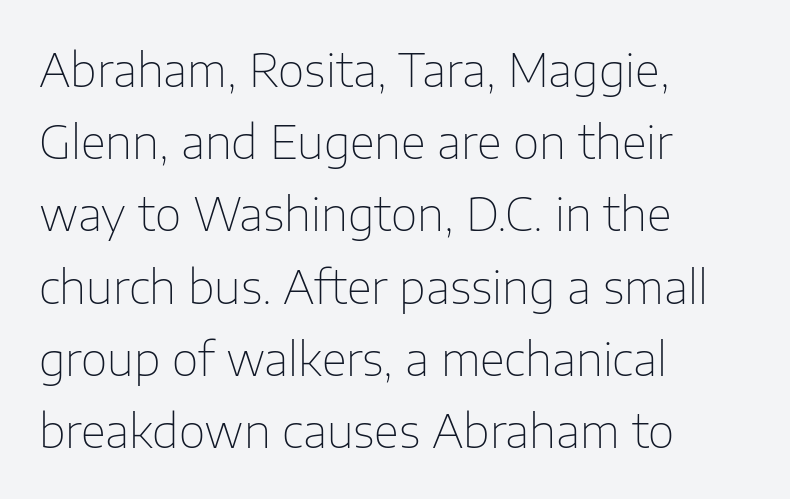
{"serif": "no", "italic": "no", "bold": "no", "weight": "thin", "width": "normal", "stroke_contrast": "low", "x_height": "medium", "monospaced": "no", "underline": "no", "align": "left", "line_spacing": "normal", "line_spacing_ratio": 1.57, "letter_spacing": "normal", "letter_spacing_em": 0.0, "glyph_px": 46}
